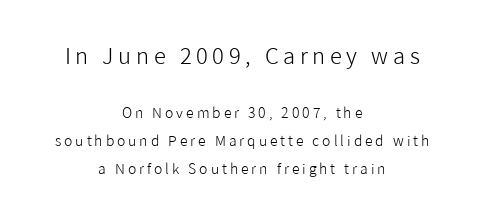
The image shows 22 px text type, upright; set centered, loose line spacing (1.99x), unusually wide letter spacing (+0.21 em), not underlined; the first (top) block is 1.57x larger.
